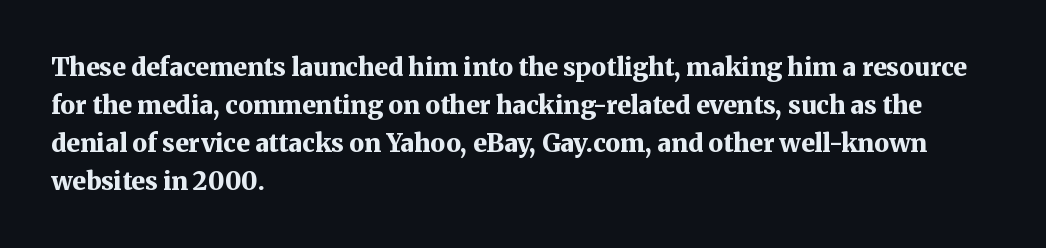
Q: Is the text bold? A: Yes.
Q: Is the text italic (slanted)? A: No, it is upright.
Q: Is the text underlined? A: No.
Q: How is the paragraph aligned? A: Left-aligned.
Q: Is the spacing between letters normal or unusually wide? A: Normal.
Q: Is the spacing between lines tight, normal or loose? A: Normal.
